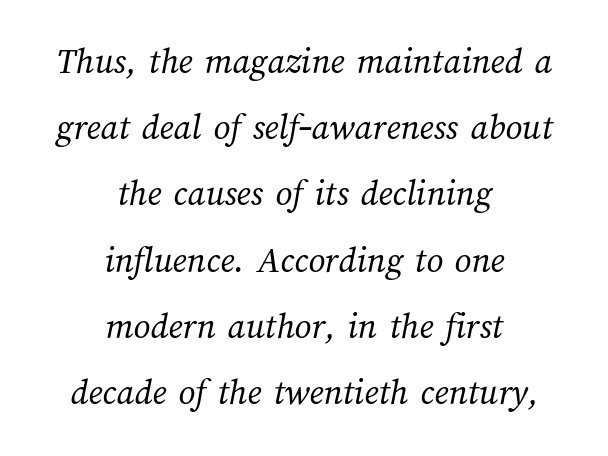
The image shows 37 px regular-weight type; set centered, line spacing 1.79x, normal letter spacing, not underlined; medium stroke contrast and a medium x-height.
